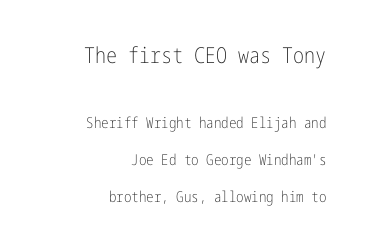
{"italic": "no", "bold": "no", "underline": "no", "align": "right", "line_spacing": "loose", "line_spacing_ratio": 2.46, "letter_spacing": "normal", "letter_spacing_em": 0.0, "larger_block": "first", "size_ratio": 1.47, "glyph_px": 22}
